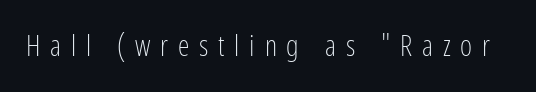
The image shows 29 px light, condensed sans-serif type, upright; set unusually wide letter spacing (+0.34 em), not underlined; low stroke contrast and a medium x-height.
